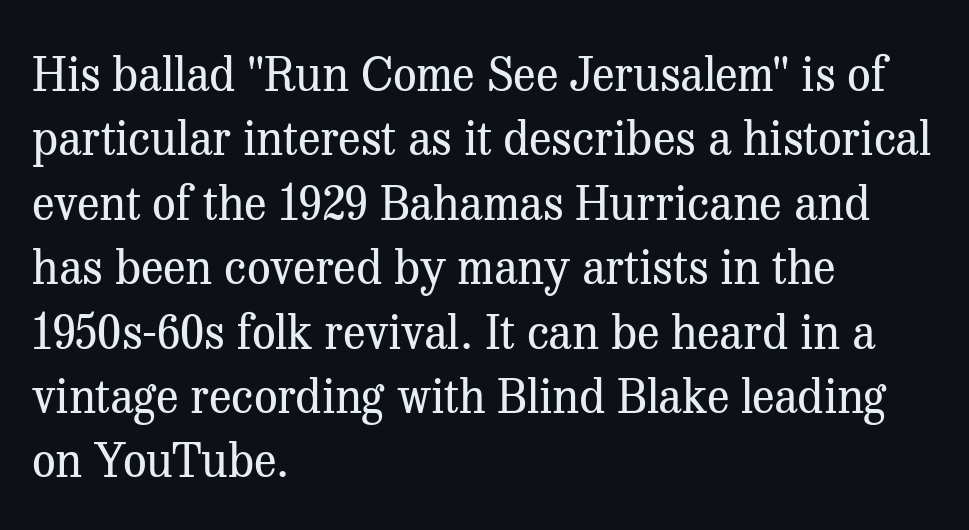
The letters stand straight up with perfectly vertical stems. Decoration check: the copy has no underline. These lines sit exactly where default settings would place them. Line beginnings align vertically; line endings do not. Spacing verdict: proportional, widths tailored to each character.
